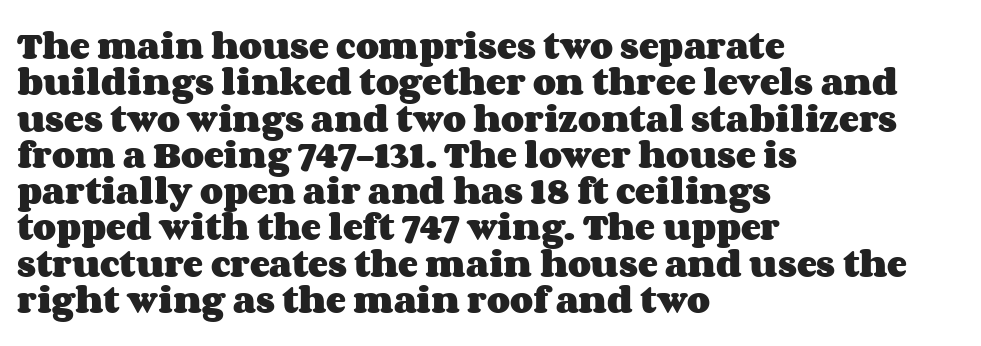
These lines carry a lot of weight — the face is fully bold. Line beginnings align vertically; line endings do not. When letters stand straight like this, we call the style roman or upright. Tracking here is standard; glyphs follow each other at the usual distance. The baseline area is clear. Is this a fixed-width face? No — the glyphs have proportional, varying widths.
